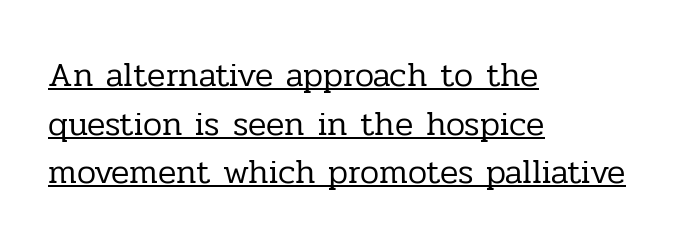
Ink coverage per letter is moderate at most. The letters advance in unequal steps, a hallmark of proportional type. What kind of face is this? One with serifs. If you measured baseline to baseline, you'd find a middling distance. The words here are underlined. Horizontal alignment here is leftward, the default for most running prose.
